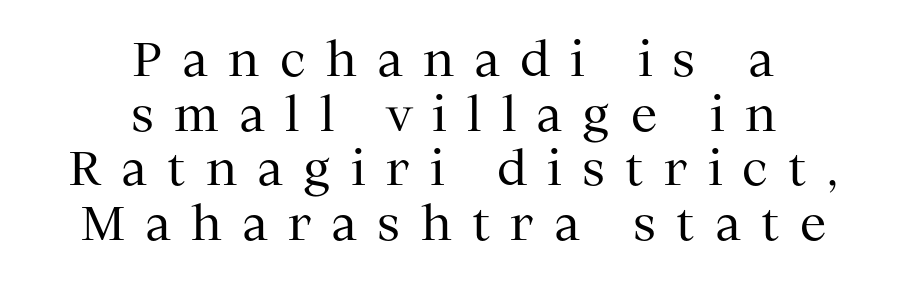
Observe the serifs anchoring each vertical stroke in this sample. Descender tails drop into unmarked territory. Glyph-to-glyph distance is far greater than everyday printed text. Rendered with straight, roman letterforms. In CSS terms this would be text-align: center.
